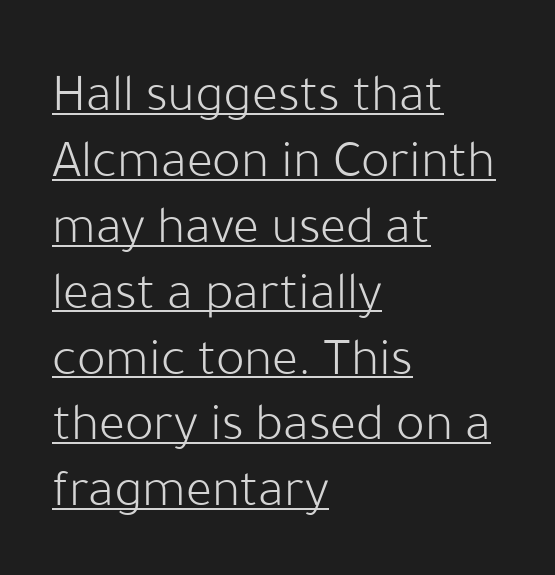
The image shows 54 px light sans-serif type, upright; set left-aligned, line spacing 1.22x, normal letter spacing, underlined; low stroke contrast and a medium x-height.
